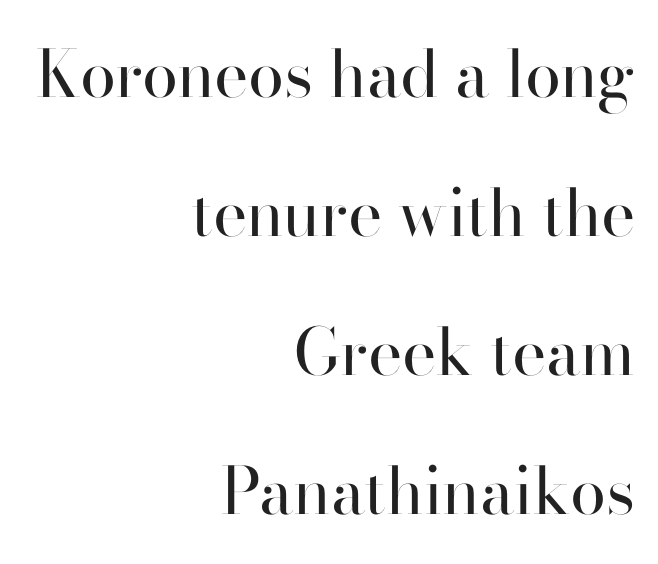
The image shows 65 px regular-weight sans-serif type, upright; set right-aligned, loose line spacing (2.14x), normal letter spacing, not underlined; high stroke contrast and a small x-height.
